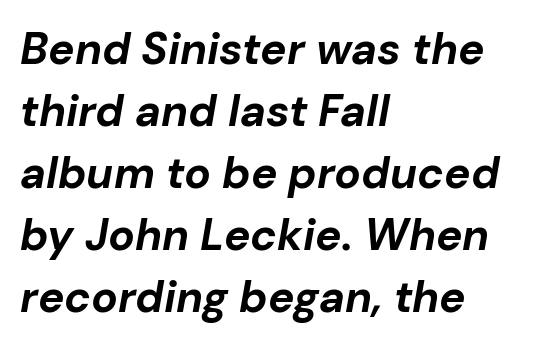
The image shows 44 px bold type, italic (leaning right); set left-aligned, normal line spacing (1.41x), normal letter spacing, not underlined; low stroke contrast and a medium x-height.
